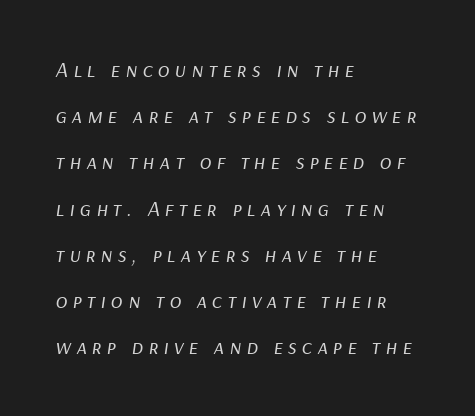
{"italic": "yes", "lean": "right", "slant_degrees": 9, "bold": "no", "underline": "no", "align": "left", "line_spacing": "loose", "line_spacing_ratio": 2.1, "letter_spacing": "wide", "letter_spacing_em": 0.23, "glyph_px": 22}
